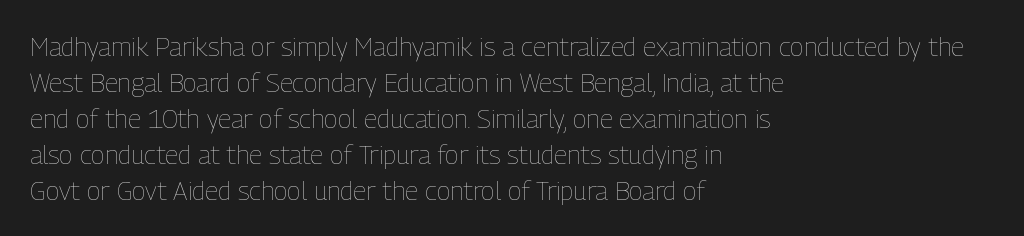
Q: Is the text bold? A: No.
Q: Is the text italic (slanted)? A: No, it is upright.
Q: Is the text underlined? A: No.
Q: How is the paragraph aligned? A: Left-aligned.
Q: Is the spacing between letters normal or unusually wide? A: Normal.
Q: Is the spacing between lines tight, normal or loose? A: Normal.
